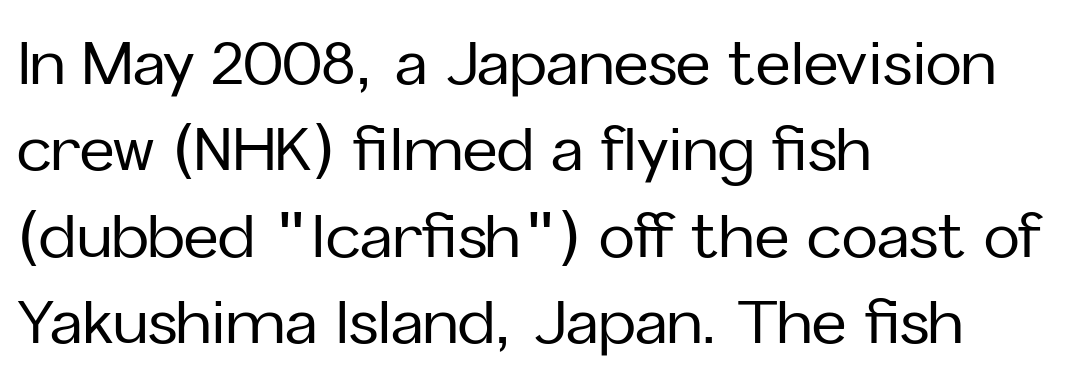
Q: Is the text italic (slanted)? A: No, it is upright.
Q: Is the typeface a serif or a sans-serif typeface? A: Sans-serif.
Q: Is the text underlined? A: No.
Q: How is the paragraph aligned? A: Left-aligned.
Q: Is the spacing between letters normal or unusually wide? A: Normal.
Q: Is the spacing between lines tight, normal or loose? A: Normal.
Q: Width (condensed, normal, or wide)? A: Normal.
Q: Stroke contrast? A: Low.
Q: x-height? A: Medium.
Q: Monospaced? A: No.
